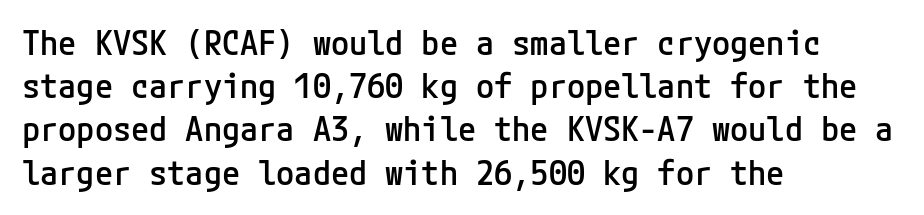
The image shows 33 px semibold sans-serif type, upright; set left-aligned, normal line spacing (1.31x), normal letter spacing, not underlined; low stroke contrast and a medium x-height.
